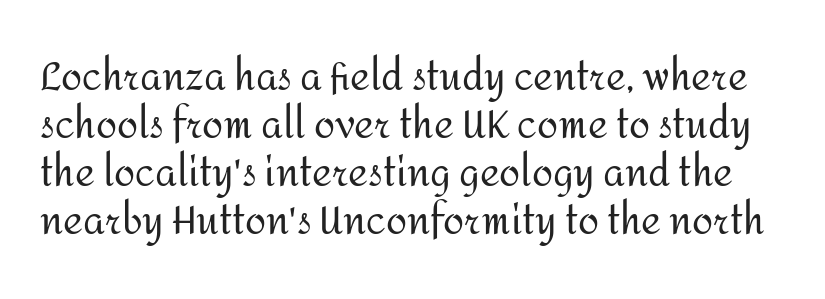
{"serif": "no", "italic": "no", "bold": "no", "weight": "regular", "width": "normal", "stroke_contrast": "medium", "x_height": "medium", "monospaced": "no", "underline": "no", "line_spacing": "normal", "line_spacing_ratio": 1.26, "letter_spacing": "normal", "letter_spacing_em": 0.0, "glyph_px": 38}
